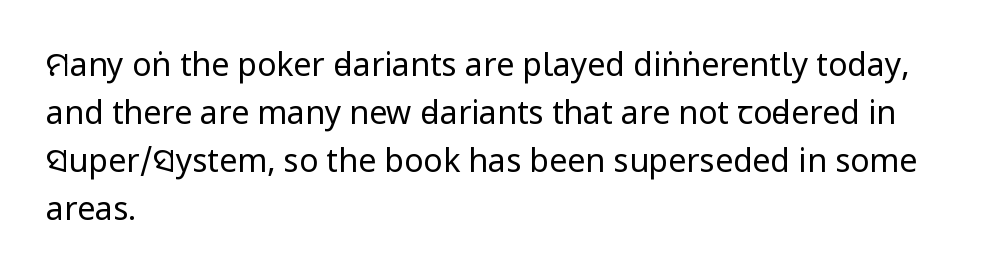
Observe the absence of serifs on each vertical stroke in this sample. Evenly set lines give the paragraph a standard silhouette. Default kerning and tracking; the words read as compact shapes. Tall strokes in this sample are plumb rather than angled.
